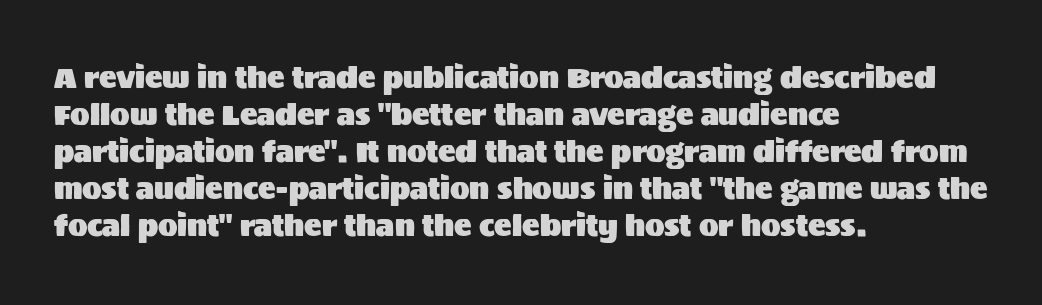
The foot of each line stays bare and open. Every character sits straight up, as roman type does. Spacing between characters is what you'd get straight out of the box. The paragraph shown leans on its left margin.
